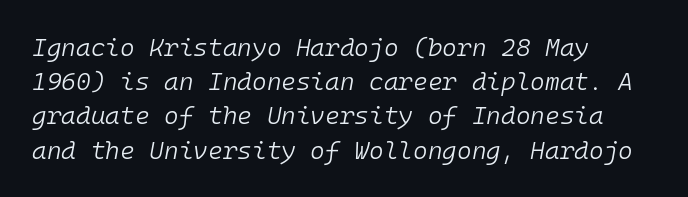
Vertical stems look standard width or narrower in stroke. Does the copy run flush right? No — it runs flush left. If you drew a line through each stem, it would be angled. Clear beneath every line of the passage. Leading: standard. Inter-character spacing is left at the font's built-in metrics.
